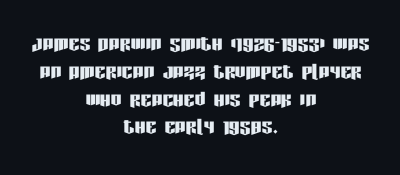
The image shows 27 px text type, upright; set centered, tight line spacing (1.03x), normal letter spacing, not underlined.
